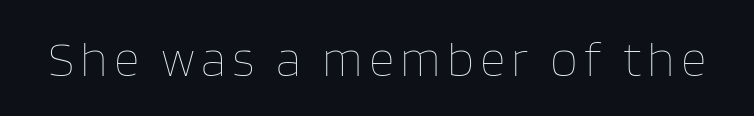
Is the stroke heavy? The answer is a plain regular-or-lighter. Quick note: not italic, upright. Rule under the text: the space is simply empty. The letters advance in unequal steps, a hallmark of proportional type.
